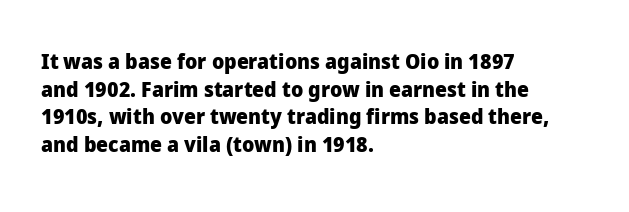
Normally led — the rows are evenly, conventionally spaced. Caption: standard tracking, unaltered. Check the space under the baseline: it is left empty. This sample is left-justified, so line endings fall wherever the words run out. These lines were composed using upright roman letters.
